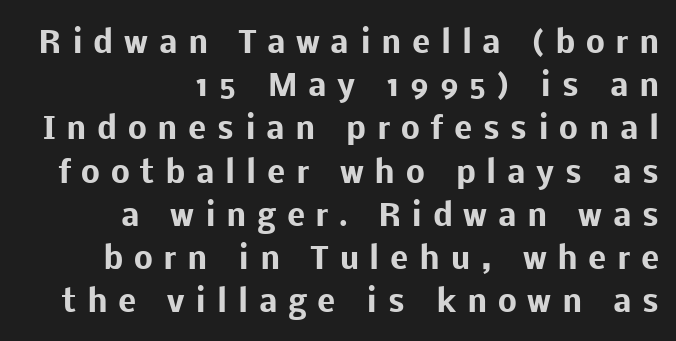
The image shows 30 px heavy sans-serif type, upright; set right-aligned, normal line spacing (1.44x), unusually wide letter spacing (+0.36 em), not underlined; low stroke contrast and a medium x-height.
